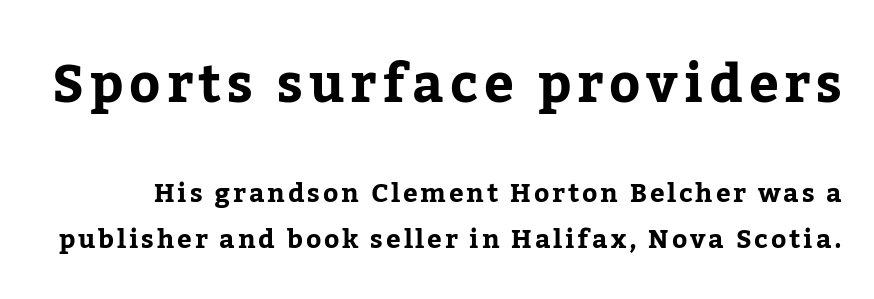
{"serif": "yes", "italic": "no", "width": "normal", "stroke_contrast": "low", "x_height": "medium", "monospaced": "no", "underline": "no", "line_spacing_ratio": 1.75, "larger_block": "first", "size_ratio": 2.04, "glyph_px": 53}
